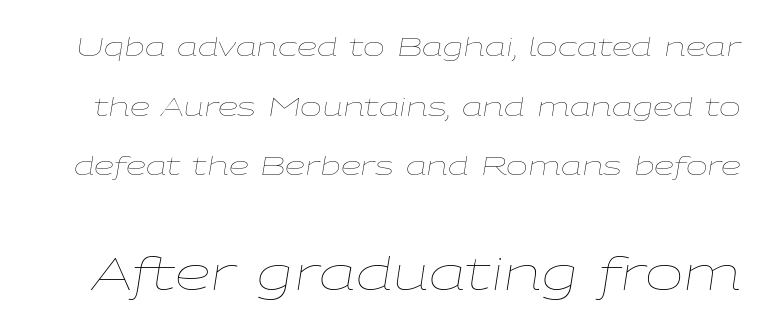
The image shows 46 px thin, wide type, italic (leaning right); set loose line spacing (2.29x), normal letter spacing, not underlined; the second (bottom) block is 1.77x larger; low stroke contrast and a medium x-height.
